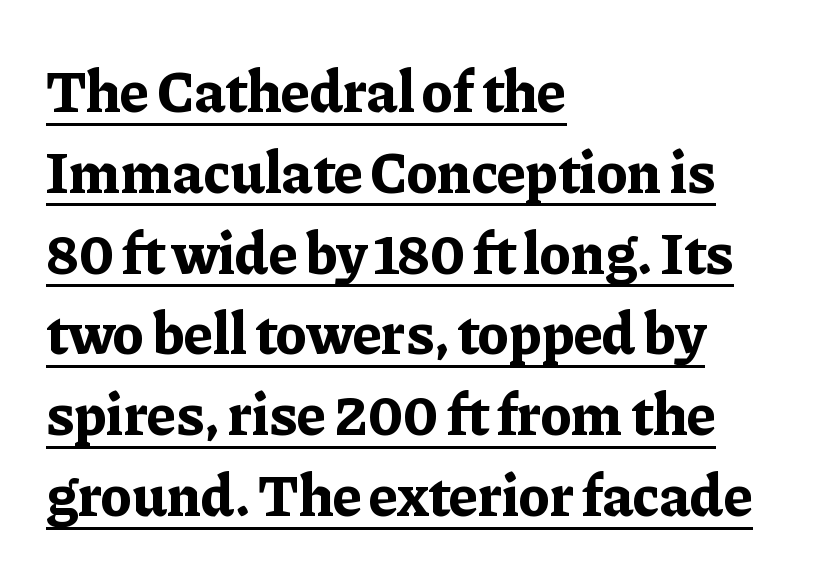
The image shows 59 px bold serif type, upright; set left-aligned, normal line spacing (1.37x), normal letter spacing, underlined; low stroke contrast and a medium x-height.
